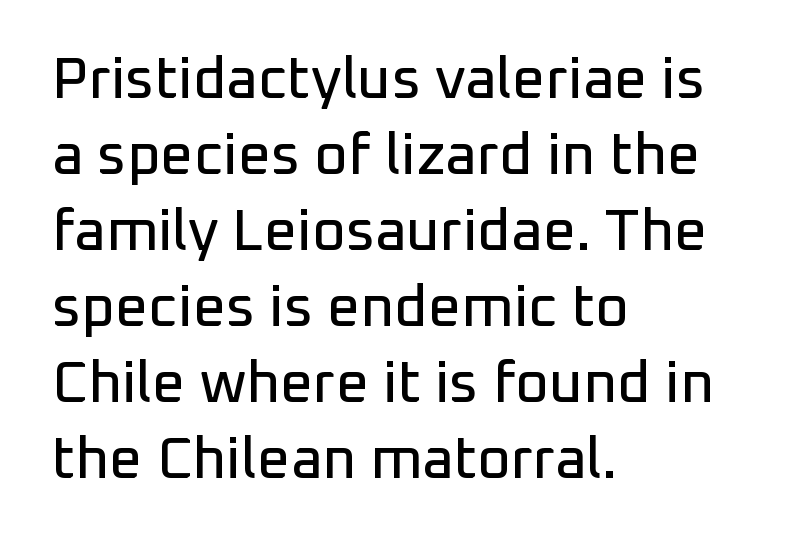
Q: Is the text italic (slanted)? A: No, it is upright.
Q: Is the typeface a serif or a sans-serif typeface? A: Sans-serif.
Q: Is the text underlined? A: No.
Q: How is the paragraph aligned? A: Left-aligned.
Q: Is the spacing between letters normal or unusually wide? A: Normal.
Q: Is the spacing between lines tight, normal or loose? A: Normal.
Q: Width (condensed, normal, or wide)? A: Normal.
Q: Stroke contrast? A: Low.
Q: x-height? A: Medium.
Q: Monospaced? A: No.
